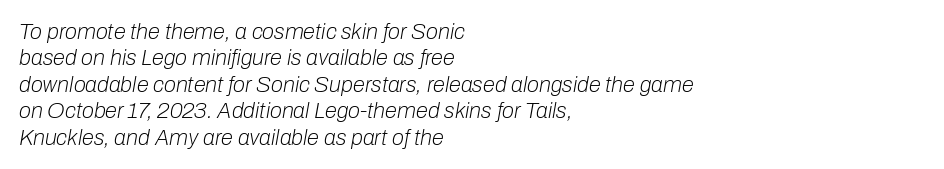
Q: Is the text bold? A: No.
Q: Is the text italic (slanted)? A: Yes, it leans right by about 10 degrees.
Q: Is the text underlined? A: No.
Q: How is the paragraph aligned? A: Left-aligned.
Q: Is the spacing between letters normal or unusually wide? A: Normal.
